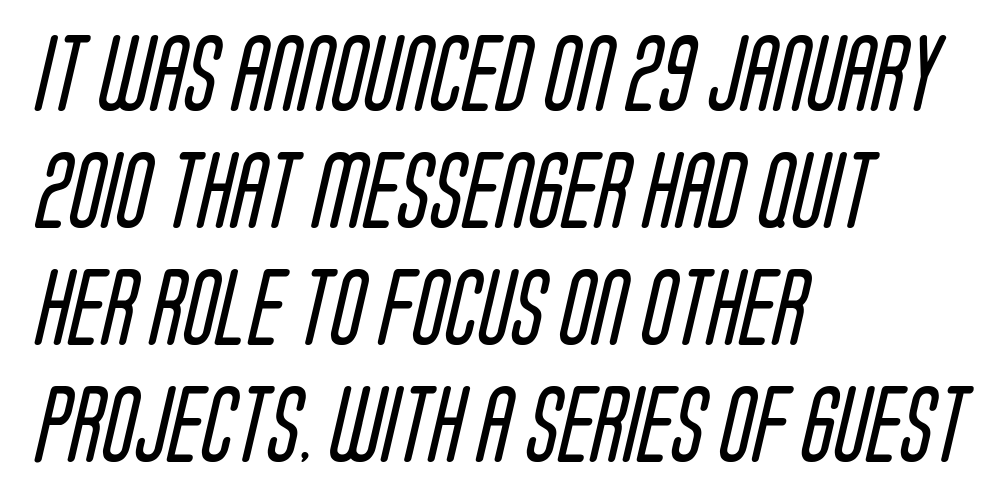
The type family on display is of the sans-serif kind. All the whitespace from short lines collects on the right. Inter-character spacing is left at the font's built-in metrics. Has an underline been added? It has not. Here the designer chose a conventional face with non-uniform glyph widths. A normal amount of white space separates one row of letters from the next.
